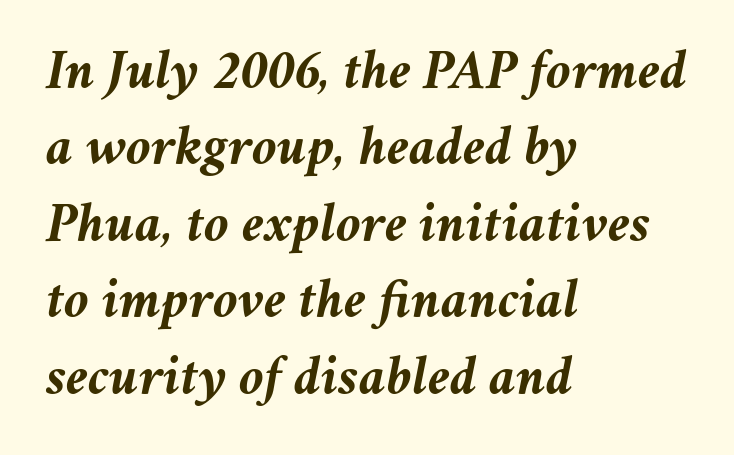
If you measured baseline to baseline, you'd find a middling distance. A dark, heavy texture on the line: the type is bold. Would a proofreader flag this as italicized? Yes. The letters advance in unequal steps, a hallmark of proportional type. The line texture is even and compact thanks to regular tracking. Teacher's note: observe the even left margin — that is flush-left alignment.
